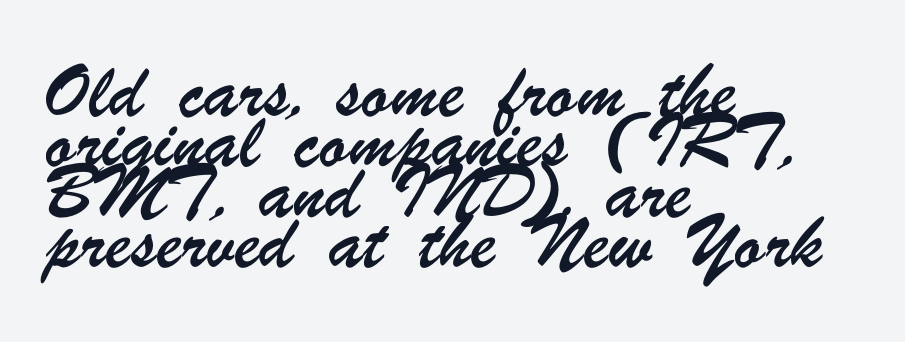
The image shows 34 px condensed sans-serif type; set left-aligned, normal line spacing (1.48x), normal letter spacing, not underlined; low stroke contrast and a small x-height.
